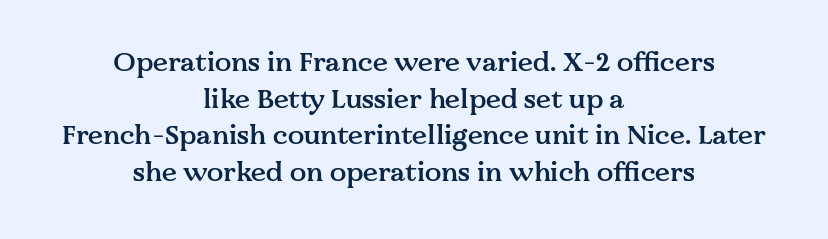
Glance below the letters and you will spot only blank space. Leading: standard. Caption: standard tracking, unaltered. Short and long lines alike share a common midpoint. This sample uses an upright cut, with every glyph sitting square on the baseline. Typesetter's note: demi weight, one step under bold.
